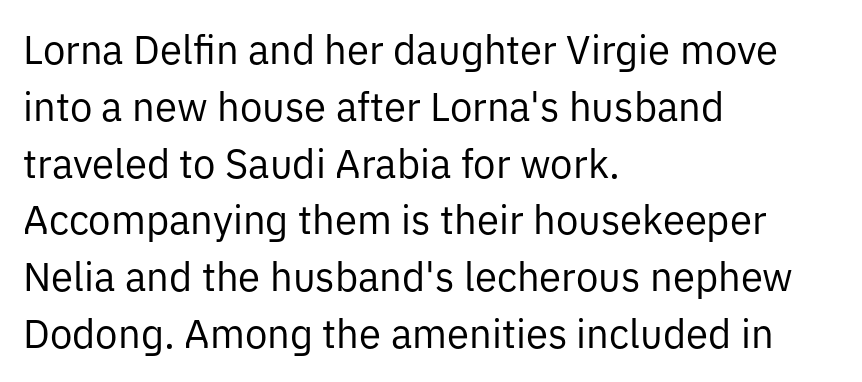
{"serif": "no", "italic": "no", "bold": "no", "weight": "regular", "width": "normal", "stroke_contrast": "low", "x_height": "medium", "monospaced": "no", "underline": "no", "align": "left", "line_spacing": "normal", "line_spacing_ratio": 1.42, "letter_spacing": "normal", "letter_spacing_em": 0.0, "glyph_px": 40}
